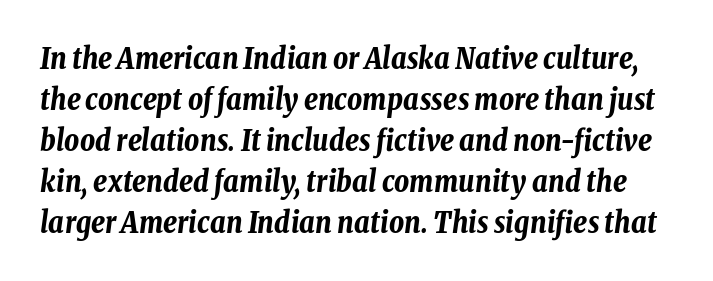
The image shows 29 px bold, condensed type, italic (leaning right); set normal line spacing (1.41x), normal letter spacing, not underlined; low stroke contrast and a medium x-height.
